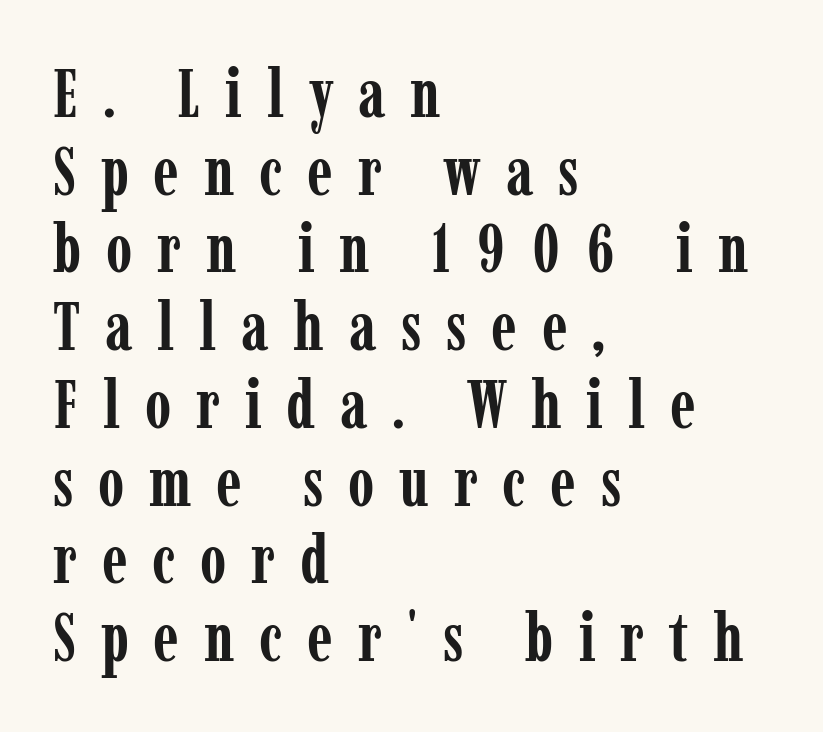
Q: Is the text bold? A: Yes.
Q: Is the text italic (slanted)? A: No, it is upright.
Q: Is the typeface a serif or a sans-serif typeface? A: Serif.
Q: Is the text underlined? A: No.
Q: How is the paragraph aligned? A: Left-aligned.
Q: Is the spacing between letters normal or unusually wide? A: Unusually wide.
Q: Width (condensed, normal, or wide)? A: Condensed.
Q: Stroke contrast? A: Low.
Q: x-height? A: Medium.
Q: Monospaced? A: No.
